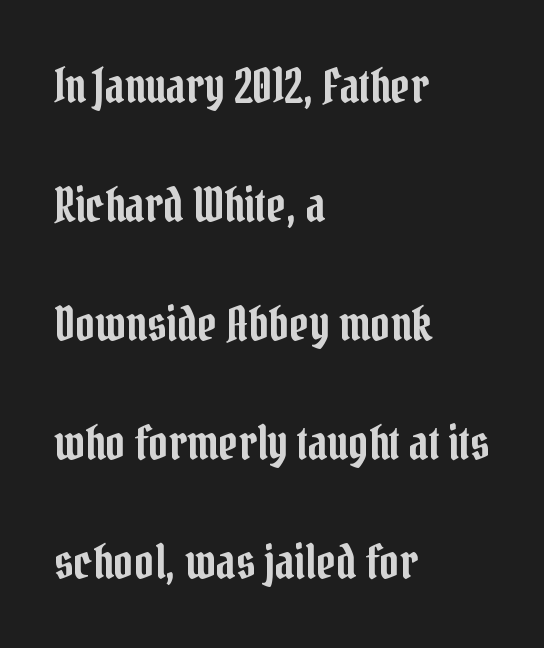
Spacing verdict: proportional, widths tailored to each character. Every character sits straight up, as roman type does. The passage shown has conventional tracking throughout. Decoration check: the copy has no underline. Reading down the block, your eye returns to a fixed left position each line.
